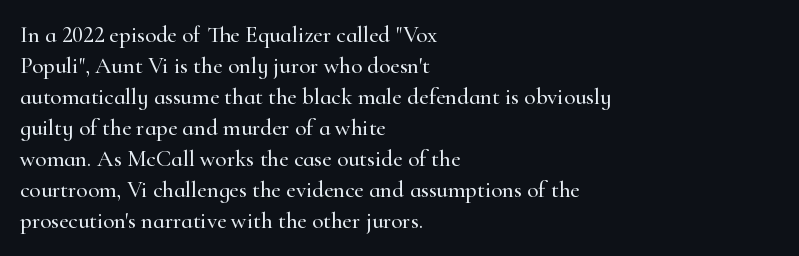
The designer left line spacing at the default. Glance below the letters and you will spot only blank space. The letters sit at their default tracking, neither squeezed nor spread. If you drew a line through each stem, it would be perfectly vertical. The compositor pushed each line to the left boundary.
